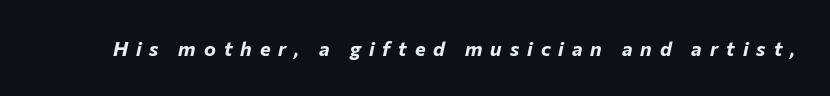
{"italic": "yes", "lean": "right", "slant_degrees": 12, "bold": "yes", "underline": "no", "letter_spacing": "wide", "letter_spacing_em": 0.4, "glyph_px": 20}
